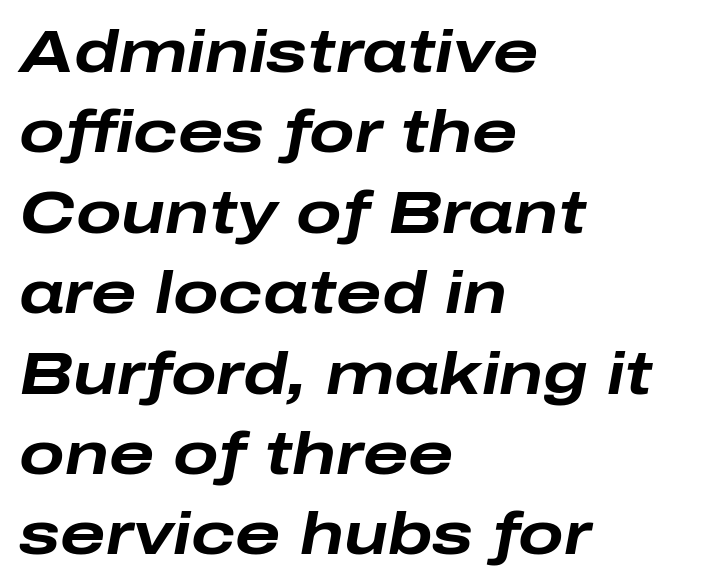
Posture: slanted. The face used here is proportionally spaced, like ordinary book or web type. Caption: multi-line text, flush left, ragged right. Honestly, there is no underline to notice here at all. Baseline-to-baseline distance is the conventional proportion of letter height.
